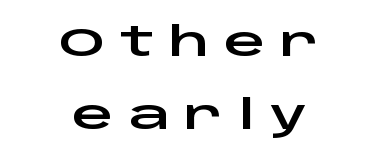
You could not count columns in this text — the font is proportionally spaced. Words appear elongated and porous because spacing is wide. The designer went with a sans here, leaving each stem footless. The typography opts for an upright posture over an oblique one. The strip under each line holds only bare page. Where is the straight margin? There isn't one; the lines are centered.
